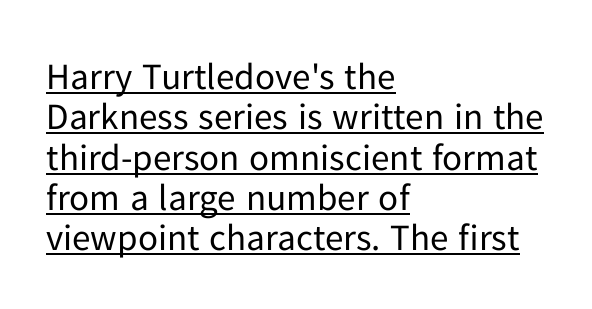
The rendering uses natural spacing where letterforms have individual widths. Nothing sits at the stroke ends, so this counts as sans-serif. Compared with typical body copy, the letter spacing here is the same. Caption: multi-line text, flush left, ragged right. Baseline-to-baseline distance is barely more than the letter height.
